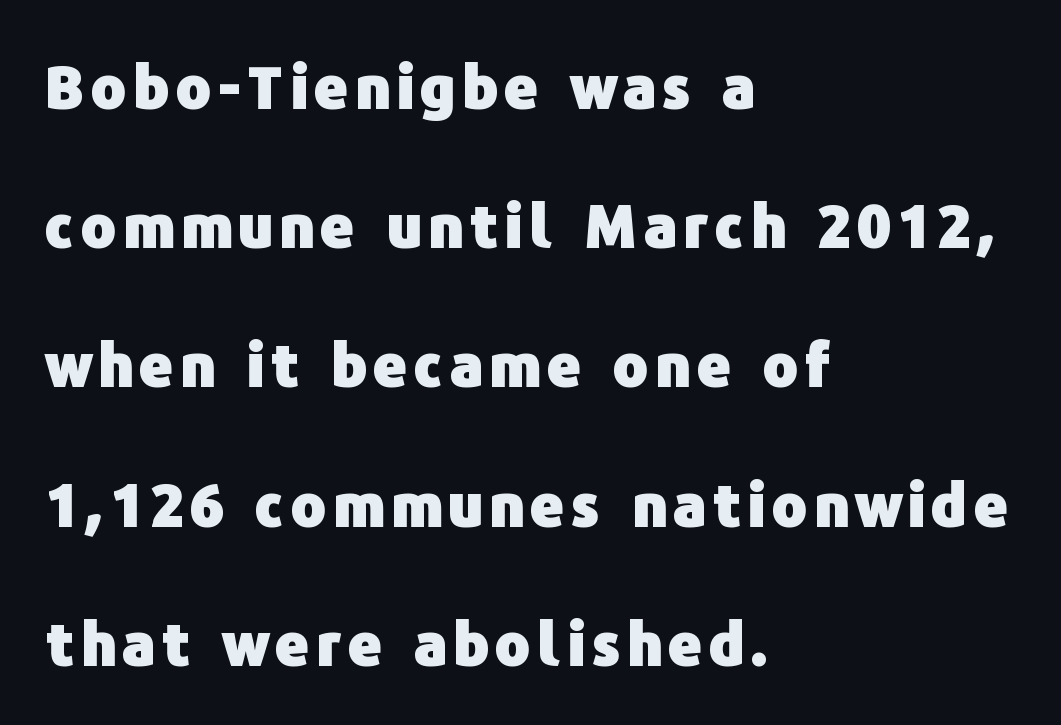
The typography opts for an upright posture over an oblique one. Its strokes are broad and dark, the hallmark of bold type. Clear beneath every line of the passage. In CSS terms this would be text-align: left. You could not count columns in this text — the font is proportionally spaced.
